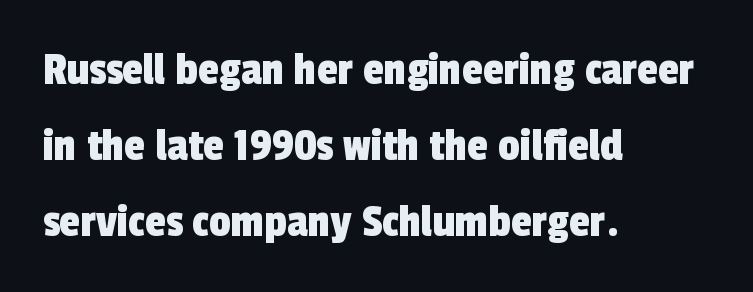
The image shows 48 px condensed sans-serif type; set left-aligned, normal line spacing (1.58x), normal letter spacing, not underlined; a medium x-height.
